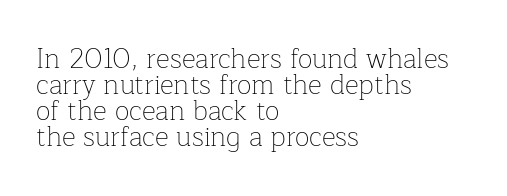
Caption: standard tracking, unaltered. Leftover space on each line is placed entirely after the last word. The specimen omits any rule beneath the text block's lines. The letters stand upright; this is a roman face. Tightly led — the rows are bunched.
